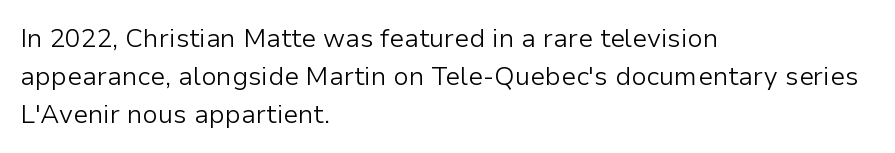
The image shows 26 px text type, upright; set left-aligned, normal line spacing (1.46x), normal letter spacing, not underlined.
